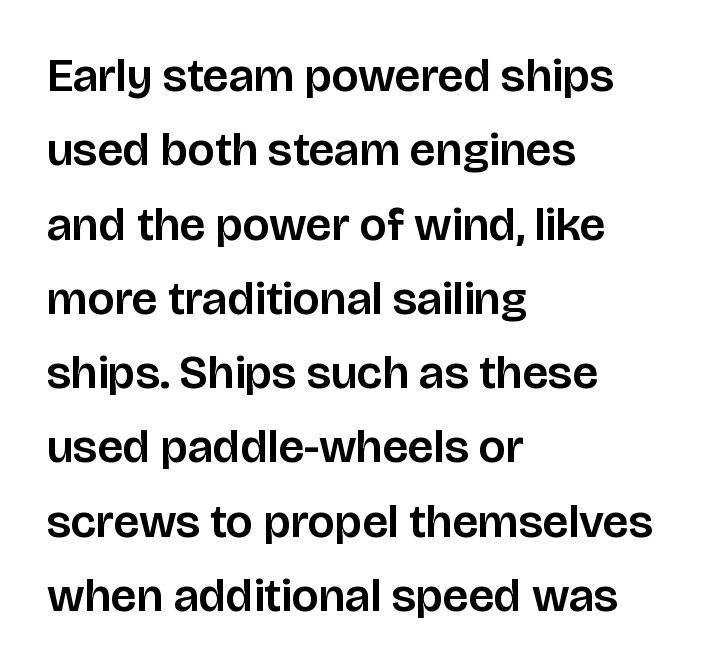
Q: Is the text italic (slanted)? A: No, it is upright.
Q: Is the typeface a serif or a sans-serif typeface? A: Sans-serif.
Q: Is the text underlined? A: No.
Q: How is the paragraph aligned? A: Left-aligned.
Q: Is the spacing between letters normal or unusually wide? A: Normal.
Q: Is the spacing between lines tight, normal or loose? A: Normal.
Q: Width (condensed, normal, or wide)? A: Normal.
Q: Stroke contrast? A: Low.
Q: x-height? A: Large.
Q: Monospaced? A: No.
